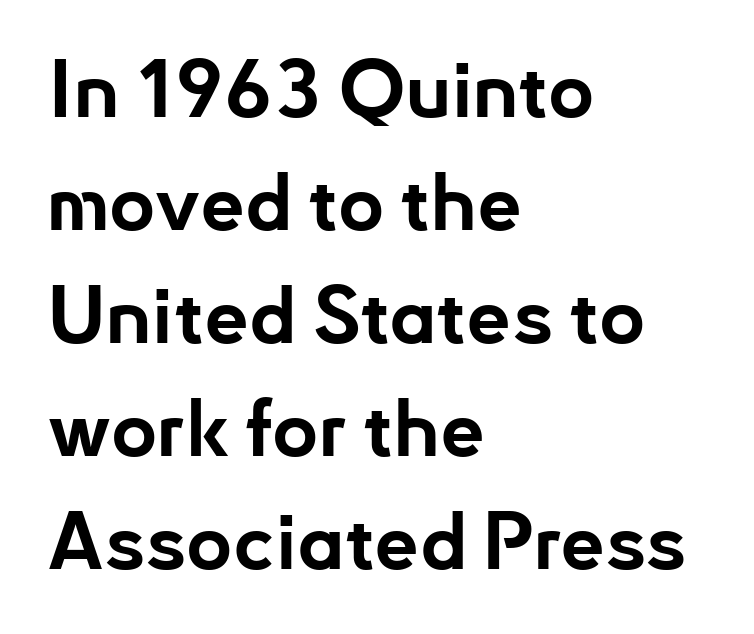
The glyphs are unaccompanied by any horizontal stroke below them. The line texture is even and compact thanks to regular tracking. If you measured baseline to baseline, you'd find a middling distance. Do the letters lean? They stand straight. Compared with an ordinary text face, these strokes are far heavier — a full bold. Left-aligned paragraph, ragged on the right.
